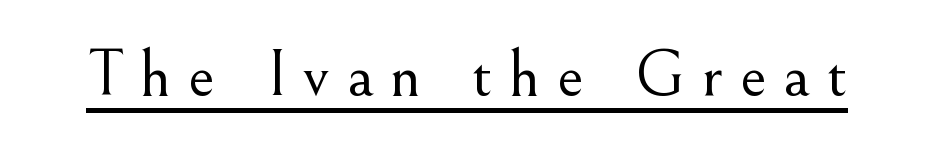
Letters have the restrained weight of plain body copy at most. Spacing between characters has been opened up far beyond the box default. Note the varied advance widths — an 'i' is clearly narrower than an 'm'. The passage shown is underscored from start to finish.
